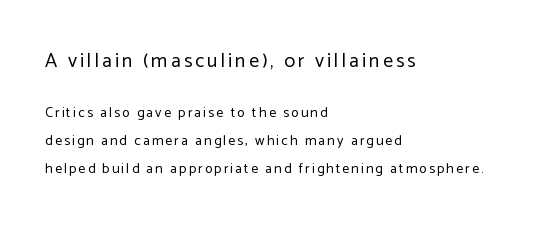
{"italic": "no", "bold": "no", "underline": "no", "align": "left", "line_spacing": "loose", "line_spacing_ratio": 2.01, "larger_block": "first", "size_ratio": 1.43, "glyph_px": 20}
